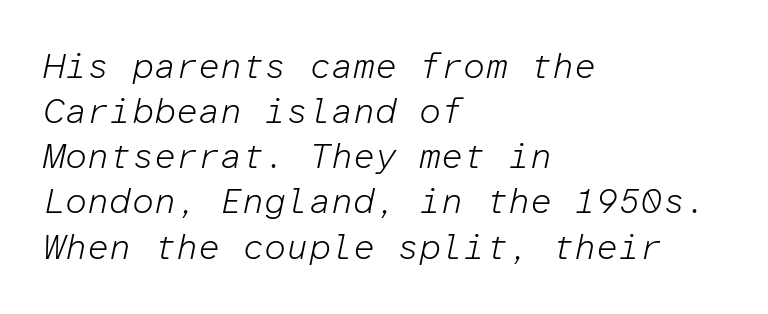
Designer's note — italics engaged. Think of a typewriter: that constant character pitch is what you see here. Each word holds together tightly as a unit, with standard inter-letter gaps. Words float on clear page, feet unadorned. Casual observation: everything's shoved over to the left. No letter is thick-stroked: the sample isn't bold.
